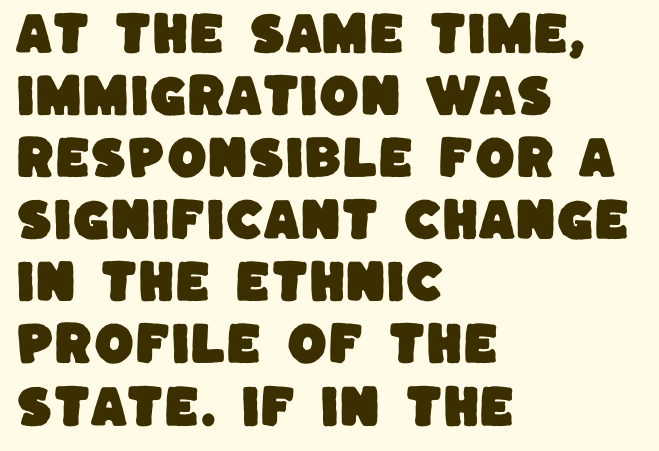
The image shows 46 px sans-serif type; set left-aligned, normal line spacing (1.35x), normal letter spacing, not underlined; low stroke contrast and a large x-height.
